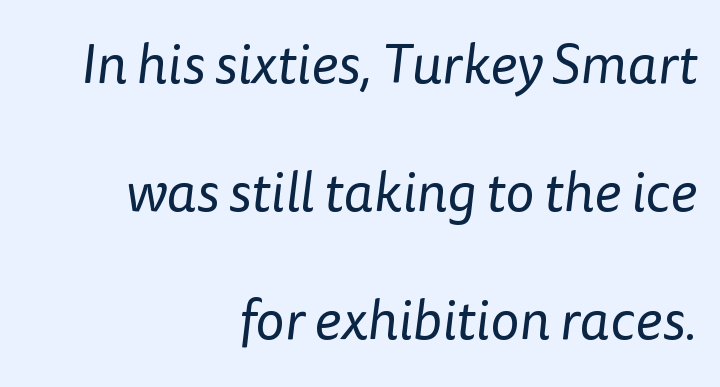
Q: Is the text bold? A: No.
Q: Is the typeface a serif or a sans-serif typeface? A: Sans-serif.
Q: Is the text underlined? A: No.
Q: How is the paragraph aligned? A: Right-aligned.
Q: Is the spacing between letters normal or unusually wide? A: Normal.
Q: Is the spacing between lines tight, normal or loose? A: Loose.
Q: Width (condensed, normal, or wide)? A: Normal.
Q: Stroke contrast? A: Low.
Q: x-height? A: Medium.
Q: Monospaced? A: No.
